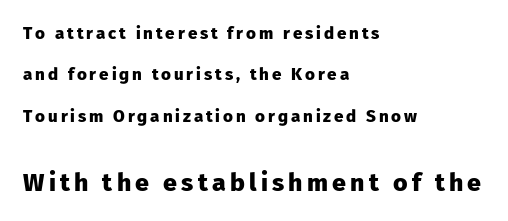
{"italic": "no", "bold": "yes", "underline": "no", "align": "left", "line_spacing": "loose", "line_spacing_ratio": 2.43, "larger_block": "second", "size_ratio": 1.47, "glyph_px": 25}
